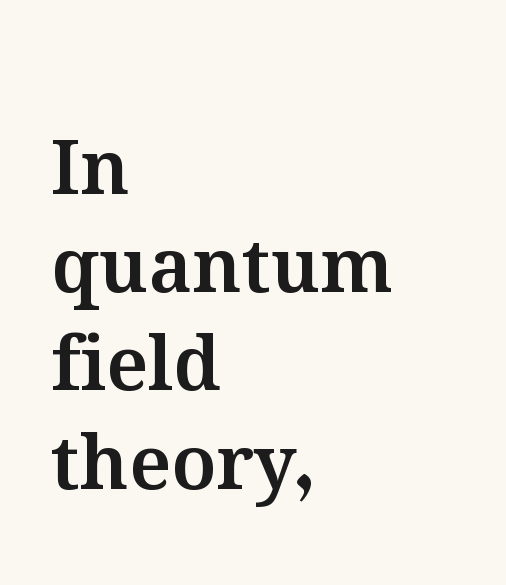
The image shows 75 px text type, upright; set left-aligned, normal line spacing (1.31x), normal letter spacing, not underlined; medium stroke contrast and a medium x-height.
